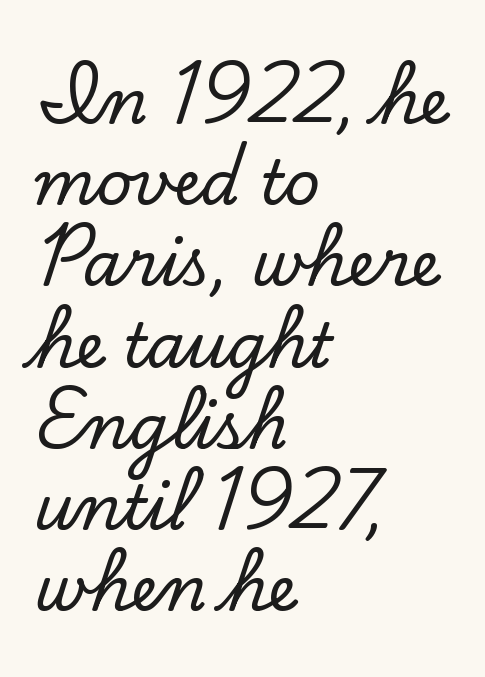
{"serif": "yes", "width": "normal", "stroke_contrast": "low", "x_height": "small", "monospaced": "no", "underline": "no", "align": "left", "line_spacing": "normal", "line_spacing_ratio": 1.31, "letter_spacing": "normal", "letter_spacing_em": 0.0, "glyph_px": 62}
